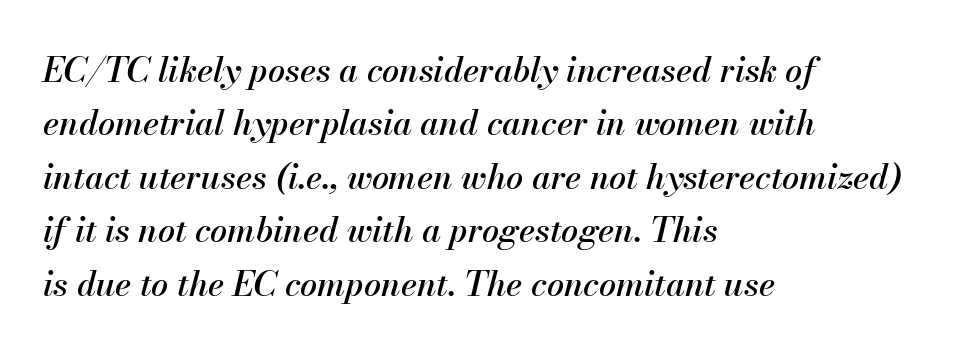
Rows of type keep a routine distance in the vertical direction. You can tell it's italic because the verticals aren't actually vertical. These lines are set flush left with a ragged right edge. You could call the tracking neutral — neither tight nor loose.
